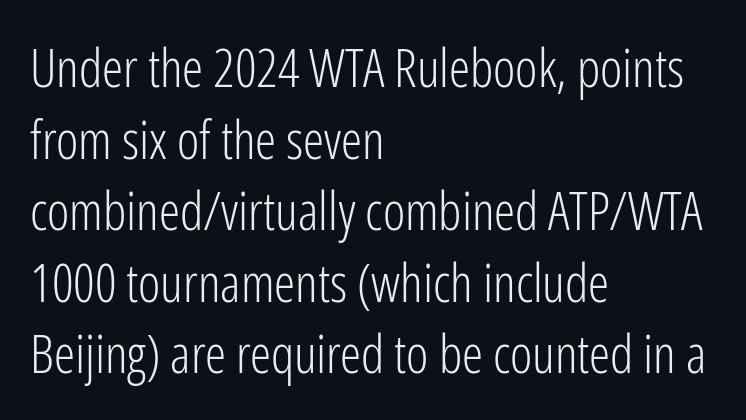
Is this a fixed-width face? No — the glyphs have proportional, varying widths. The face used here is rendered with its standard letterfit. Reading down the column, the eye jumps a familiar distance to each next line. Posture: straight, roman, zero tilt. Lines of text with bare space underneath. Caption: face not bold, strokes unweighted.
